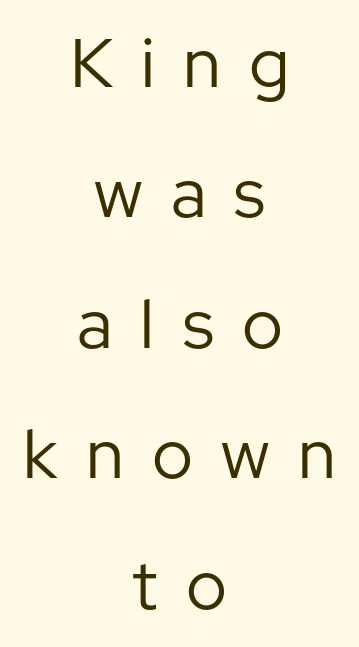
Q: Is the text bold? A: No.
Q: Is the text italic (slanted)? A: No, it is upright.
Q: Is the typeface a serif or a sans-serif typeface? A: Sans-serif.
Q: Is the text underlined? A: No.
Q: How is the paragraph aligned? A: Centered.
Q: Is the spacing between letters normal or unusually wide? A: Unusually wide.
Q: Width (condensed, normal, or wide)? A: Normal.
Q: Stroke contrast? A: Low.
Q: x-height? A: Medium.
Q: Monospaced? A: No.
